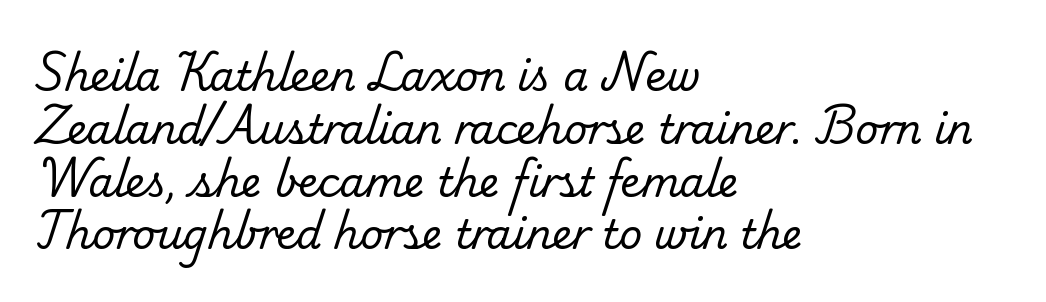
Q: Is the text bold? A: No.
Q: Is the typeface a serif or a sans-serif typeface? A: Serif.
Q: Is the text underlined? A: No.
Q: How is the paragraph aligned? A: Left-aligned.
Q: Is the spacing between letters normal or unusually wide? A: Normal.
Q: Is the spacing between lines tight, normal or loose? A: Normal.
Q: Width (condensed, normal, or wide)? A: Normal.
Q: Stroke contrast? A: Low.
Q: x-height? A: Small.
Q: Monospaced? A: No.
